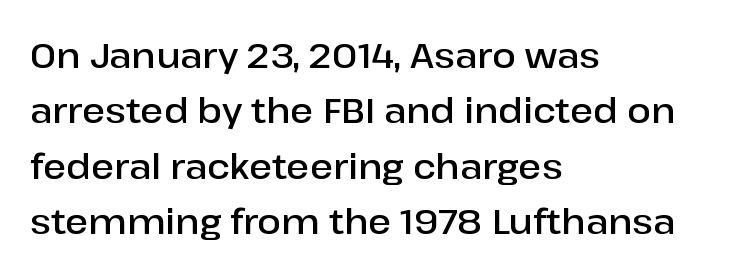
Q: Is the text bold? A: Semi-bold.
Q: Is the text italic (slanted)? A: No, it is upright.
Q: Is the typeface a serif or a sans-serif typeface? A: Sans-serif.
Q: Is the text underlined? A: No.
Q: How is the paragraph aligned? A: Left-aligned.
Q: Is the spacing between letters normal or unusually wide? A: Normal.
Q: Is the spacing between lines tight, normal or loose? A: Normal.
Q: Width (condensed, normal, or wide)? A: Normal.
Q: Stroke contrast? A: Low.
Q: x-height? A: Medium.
Q: Monospaced? A: No.
